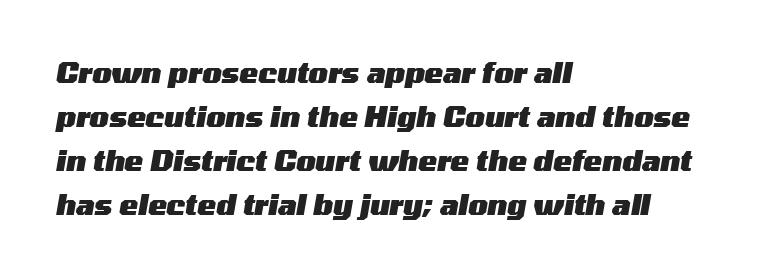
{"italic": "yes", "lean": "right", "slant_degrees": 10, "bold": "yes", "weight": "heavy", "width": "wide", "stroke_contrast": "medium", "x_height": "medium", "monospaced": "no", "underline": "no", "align": "left", "line_spacing": "normal", "line_spacing_ratio": 1.57, "letter_spacing": "normal", "letter_spacing_em": 0.0, "glyph_px": 28}
